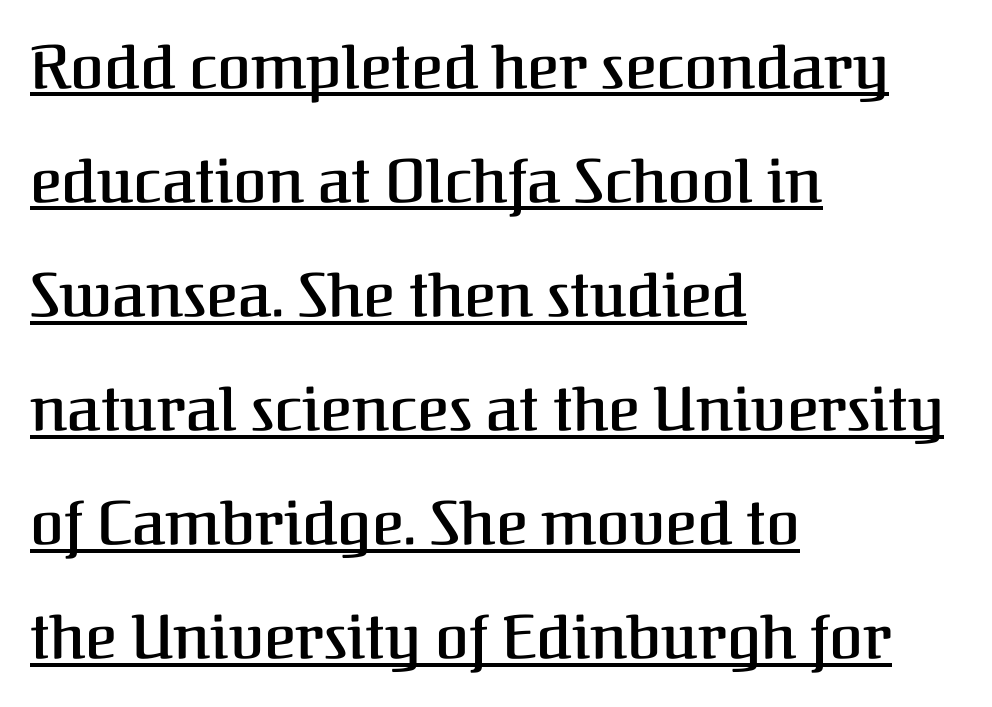
{"serif": "yes", "italic": "no", "bold": "semi", "weight": "semibold", "width": "normal", "stroke_contrast": "medium", "x_height": "medium", "monospaced": "no", "underline": "yes", "align": "left", "line_spacing_ratio": 1.87, "letter_spacing": "normal", "letter_spacing_em": 0.0, "glyph_px": 61}
